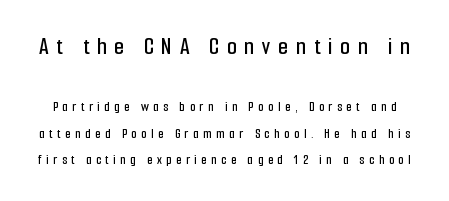
Q: Is the text italic (slanted)? A: No, it is upright.
Q: Is the text underlined? A: No.
Q: Is the spacing between letters normal or unusually wide? A: Unusually wide.
Q: Which block of text is set in a larger size, the first (top) or the second (bottom)? A: The first (top) one.
